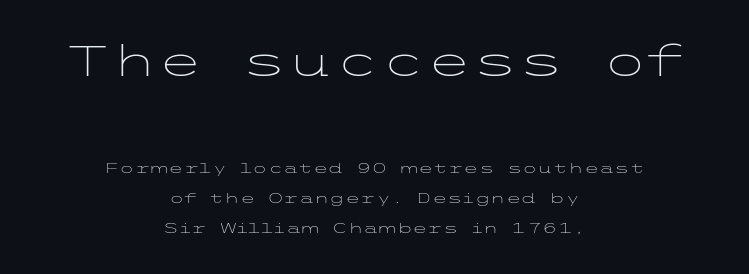
Ink coverage per letter is moderate at most. The specimen reads as upright at a glance. The designer dialed line spacing up above the default. Block one is the big one; block two sits smaller underneath. This rendering leaves character spacing at its baseline value. Clear beneath every line of the passage.
